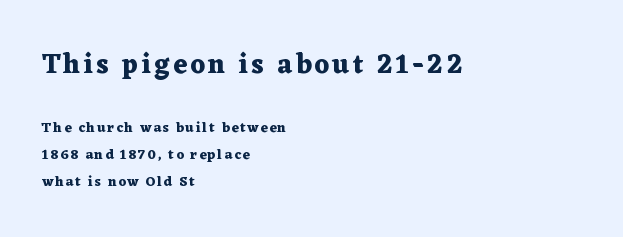
Rule under the text: the space is simply empty. Loosely led — the rows are spread out. When letters stand straight like this, we call the style roman or upright. Horizontal alignment here is leftward, the default for most running prose. Visually, the top section dominates because its glyphs are scaled up. Stroke thickness is high; the sample reads as a true bold.
